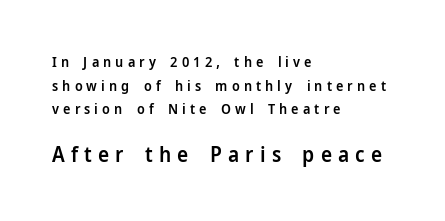
The image shows 21 px text type, upright; set left-aligned, normal line spacing (1.69x), unusually wide letter spacing (+0.29 em), not underlined; the second (bottom) block is 1.5x larger.
